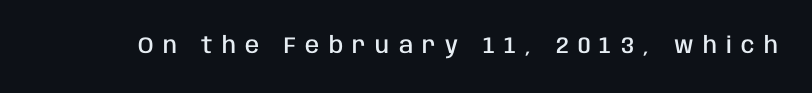
Does the weight exceed regular? Yes, but only to semibold. Rule under the text: the space is simply empty. This is the regular roman posture of the typeface. Each word looks stretched out because of the extra space between its letters.
